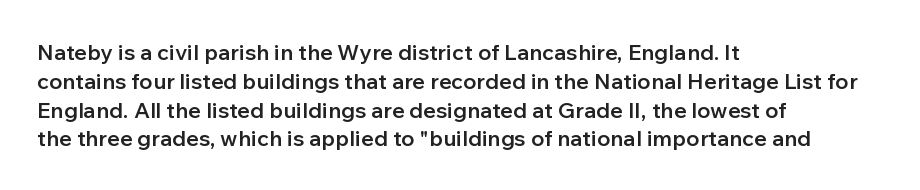
Q: Is the text bold? A: Semi-bold.
Q: Is the text italic (slanted)? A: No, it is upright.
Q: Is the text underlined? A: No.
Q: How is the paragraph aligned? A: Left-aligned.
Q: Is the spacing between letters normal or unusually wide? A: Normal.
Q: Is the spacing between lines tight, normal or loose? A: Normal.
